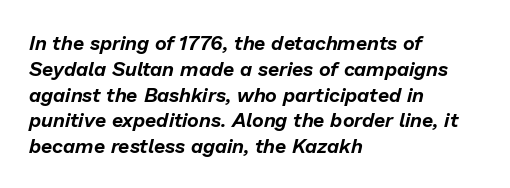
{"italic": "yes", "lean": "right", "slant_degrees": 13, "underline": "no", "align": "left", "line_spacing": "normal", "line_spacing_ratio": 1.29, "letter_spacing": "normal", "letter_spacing_em": 0.0, "glyph_px": 20}
